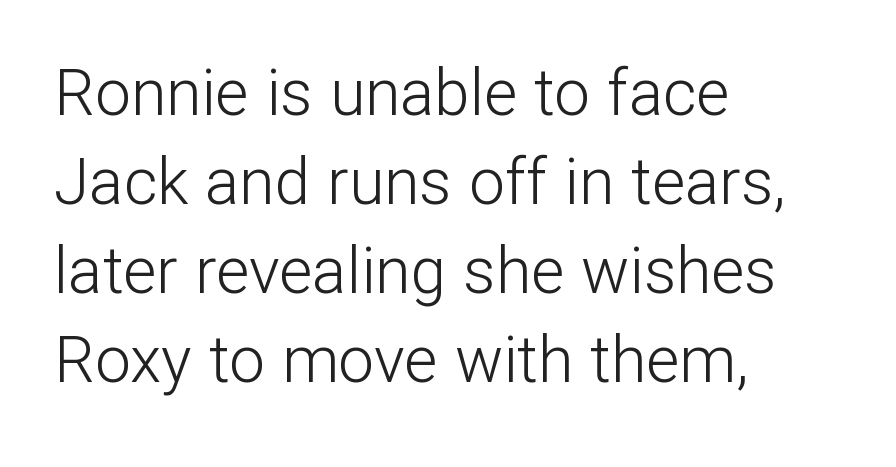
{"serif": "no", "italic": "no", "bold": "no", "weight": "light", "width": "normal", "stroke_contrast": "low", "x_height": "medium", "monospaced": "no", "underline": "no", "align": "left", "line_spacing": "normal", "line_spacing_ratio": 1.39, "letter_spacing": "normal", "letter_spacing_em": 0.0, "glyph_px": 64}
